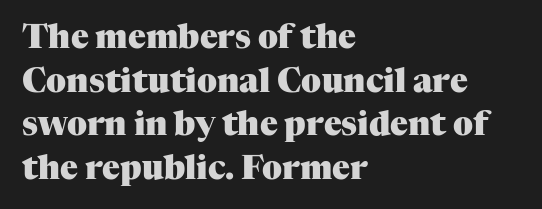
The image shows 33 px heavy serif type, upright; set left-aligned, normal line spacing (1.32x), normal letter spacing, not underlined; medium stroke contrast and a medium x-height.
